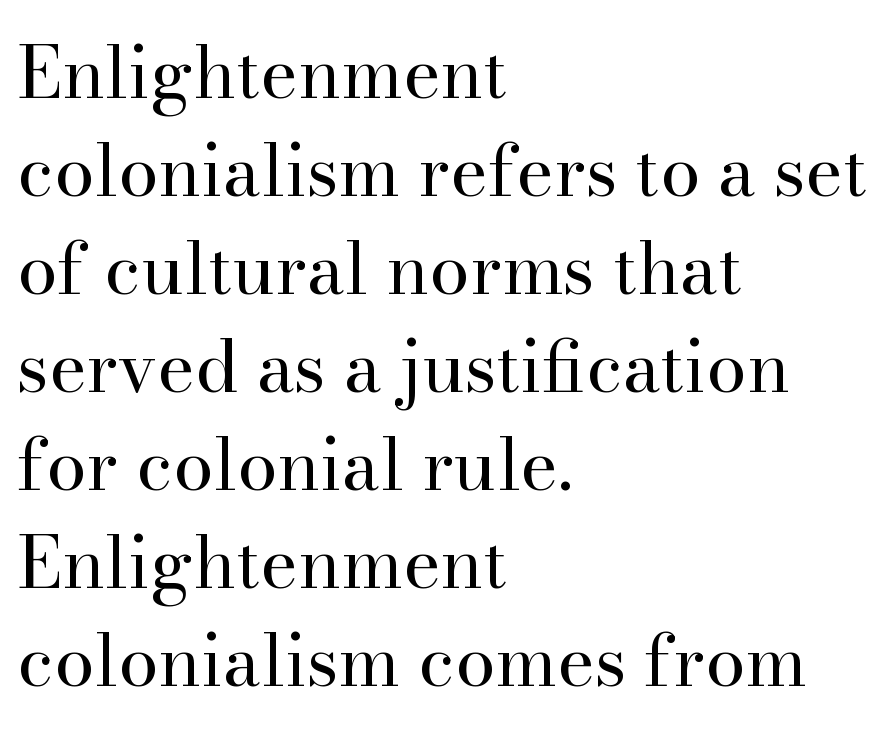
Q: Is the text bold? A: No.
Q: Is the text italic (slanted)? A: No, it is upright.
Q: Is the typeface a serif or a sans-serif typeface? A: Serif.
Q: Is the text underlined? A: No.
Q: How is the paragraph aligned? A: Left-aligned.
Q: Is the spacing between letters normal or unusually wide? A: Normal.
Q: Is the spacing between lines tight, normal or loose? A: Normal.
Q: Width (condensed, normal, or wide)? A: Normal.
Q: Stroke contrast? A: High.
Q: x-height? A: Small.
Q: Monospaced? A: No.
